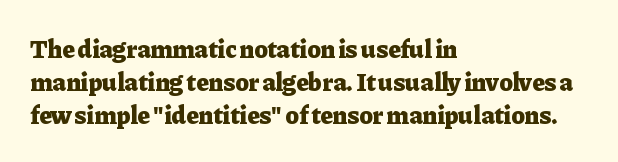
{"italic": "no", "bold": "yes", "underline": "no", "align": "left", "line_spacing": "normal", "line_spacing_ratio": 1.32, "letter_spacing": "normal", "letter_spacing_em": 0.0, "glyph_px": 25}
